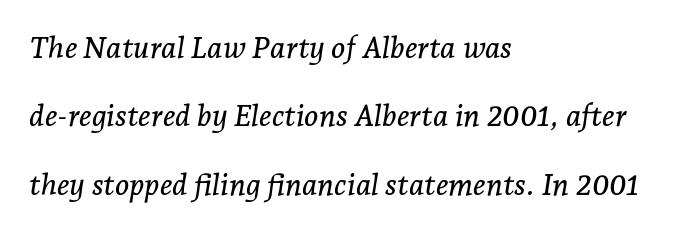
Q: Is the text italic (slanted)? A: Yes, it leans right by about 7 degrees.
Q: Is the typeface a serif or a sans-serif typeface? A: Serif.
Q: Is the text underlined? A: No.
Q: How is the paragraph aligned? A: Left-aligned.
Q: Is the spacing between letters normal or unusually wide? A: Normal.
Q: Is the spacing between lines tight, normal or loose? A: Loose.
Q: Width (condensed, normal, or wide)? A: Normal.
Q: Stroke contrast? A: Low.
Q: x-height? A: Medium.
Q: Monospaced? A: No.
